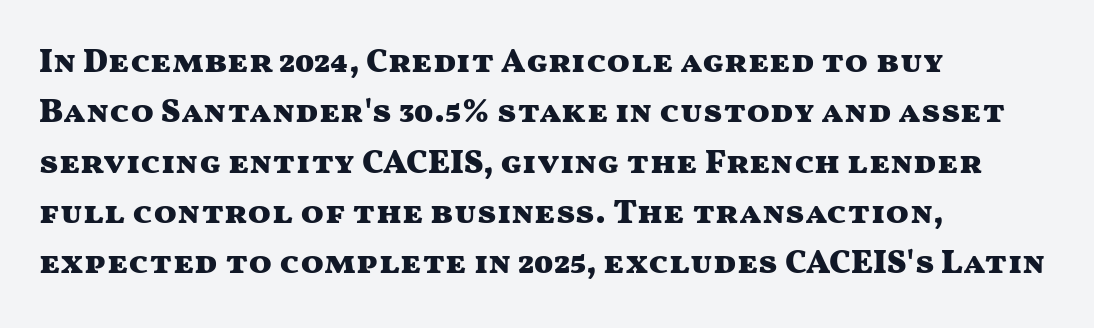
Q: Is the text bold? A: Yes.
Q: Is the text italic (slanted)? A: No, it is upright.
Q: Is the typeface a serif or a sans-serif typeface? A: Sans-serif.
Q: Is the text underlined? A: No.
Q: How is the paragraph aligned? A: Left-aligned.
Q: Is the spacing between letters normal or unusually wide? A: Normal.
Q: Is the spacing between lines tight, normal or loose? A: Normal.
Q: Width (condensed, normal, or wide)? A: Wide.
Q: Stroke contrast? A: Medium.
Q: x-height? A: Medium.
Q: Monospaced? A: No.
